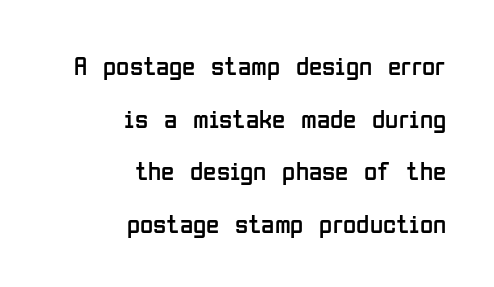
The image shows 27 px text type, upright; set right-aligned, loose line spacing (1.95x), normal letter spacing, not underlined.
